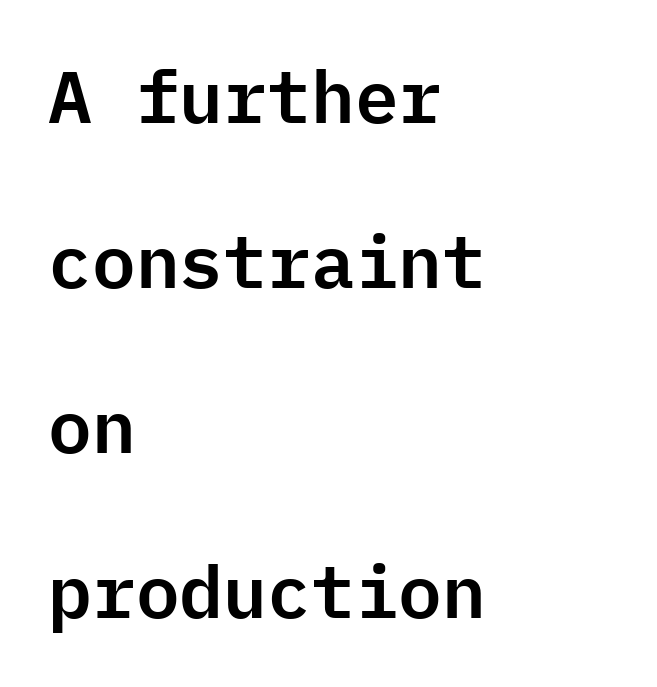
The image shows 73 px sans-serif type, upright, monospaced; set left-aligned, loose line spacing (2.26x), normal letter spacing, not underlined; low stroke contrast and a medium x-height.
